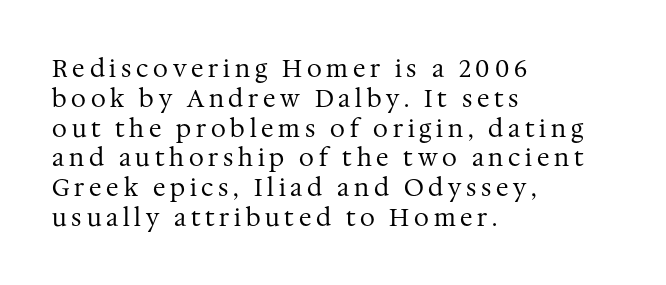
Q: Is the text bold? A: No.
Q: Is the text italic (slanted)? A: No, it is upright.
Q: Is the text underlined? A: No.
Q: How is the paragraph aligned? A: Left-aligned.
Q: Is the spacing between letters normal or unusually wide? A: Unusually wide.
